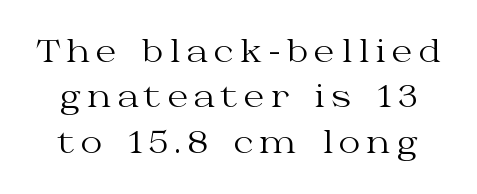
Q: Is the text bold? A: No.
Q: Is the text italic (slanted)? A: No, it is upright.
Q: Is the typeface a serif or a sans-serif typeface? A: Serif.
Q: Is the text underlined? A: No.
Q: Is the spacing between letters normal or unusually wide? A: Unusually wide.
Q: Is the spacing between lines tight, normal or loose? A: Normal.
Q: Width (condensed, normal, or wide)? A: Wide.
Q: Stroke contrast? A: Medium.
Q: x-height? A: Medium.
Q: Monospaced? A: No.
